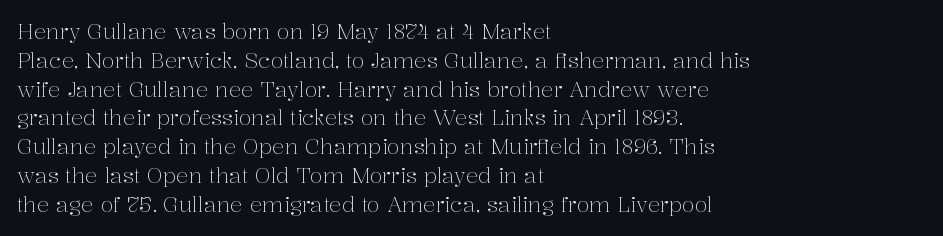
The image shows 21 px text type, upright; set left-aligned, normal line spacing (1.37x), normal letter spacing, not underlined.
